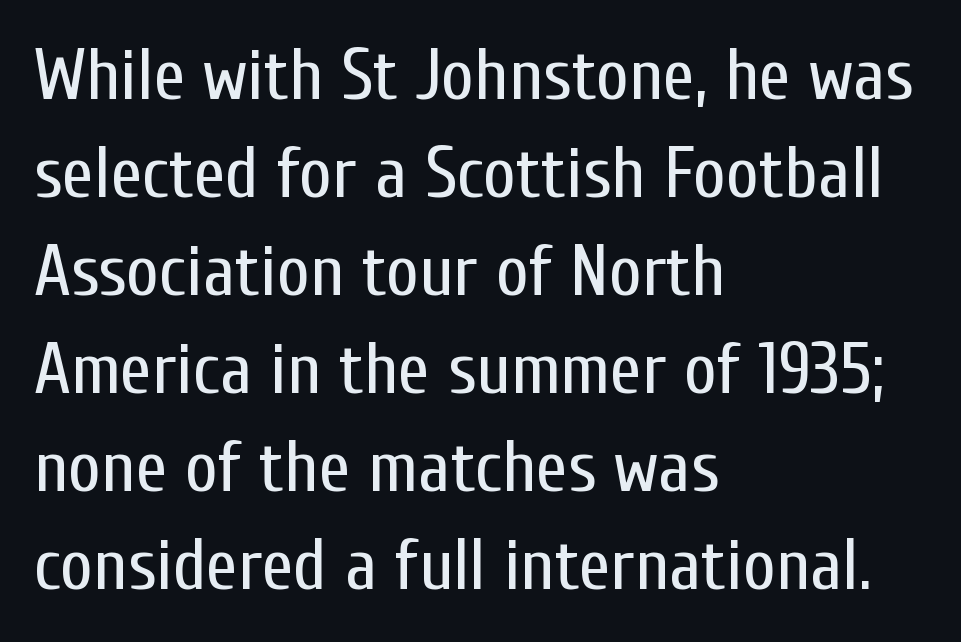
{"serif": "no", "italic": "no", "bold": "no", "weight": "regular", "width": "condensed", "stroke_contrast": "low", "x_height": "medium", "monospaced": "no", "underline": "no", "align": "left", "line_spacing": "normal", "line_spacing_ratio": 1.36, "letter_spacing": "normal", "letter_spacing_em": 0.0, "glyph_px": 72}
